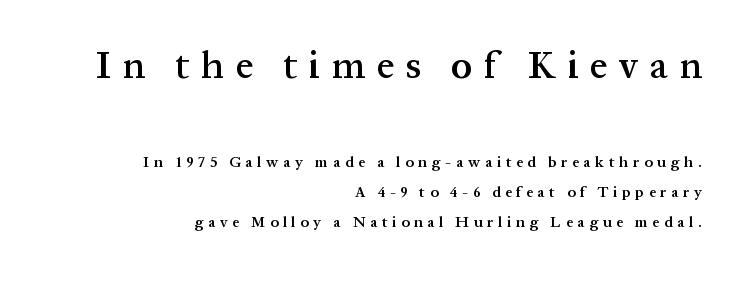
{"serif": "yes", "italic": "no", "bold": "semi", "weight": "semibold", "width": "normal", "stroke_contrast": "medium", "x_height": "medium", "monospaced": "no", "underline": "no", "align": "right", "line_spacing": "loose", "line_spacing_ratio": 2.0, "letter_spacing": "wide", "letter_spacing_em": 0.31, "larger_block": "first", "size_ratio": 2.53, "glyph_px": 38}
